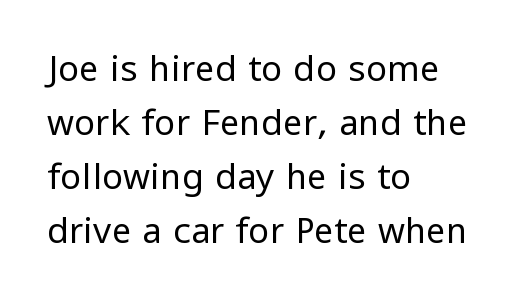
The image shows 35 px regular-weight sans-serif type, upright; set left-aligned, normal line spacing (1.54x), normal letter spacing, not underlined; low stroke contrast and a medium x-height.
